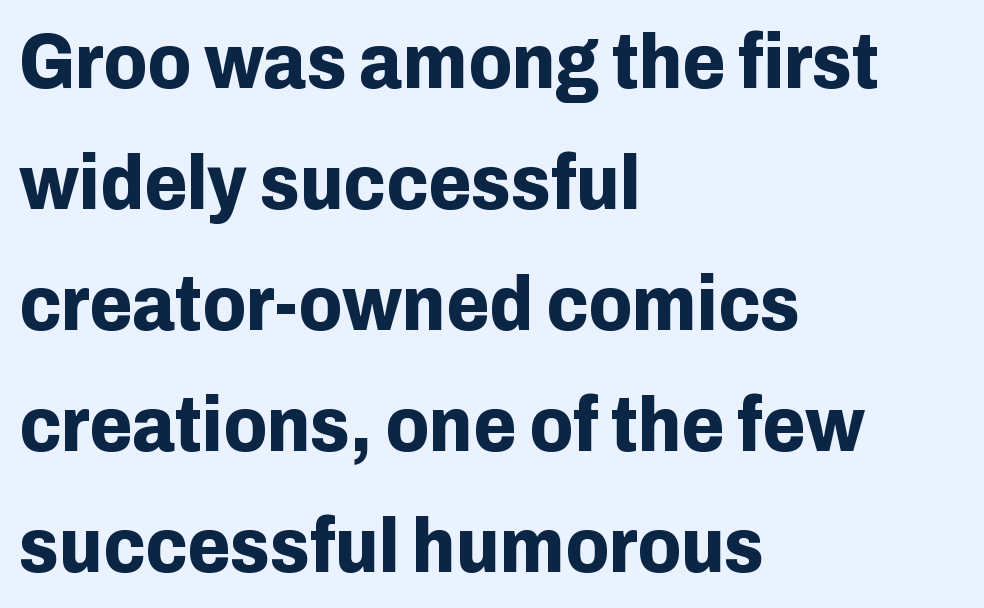
The image shows 78 px bold sans-serif type, upright; set left-aligned, normal line spacing (1.55x), normal letter spacing, not underlined; low stroke contrast and a medium x-height.
